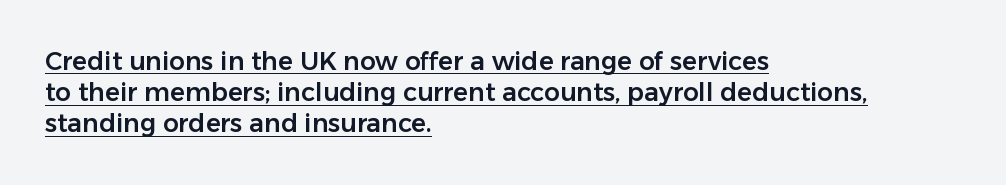
The image shows 25 px text type, upright; set left-aligned, normal line spacing (1.25x), normal letter spacing, underlined.
